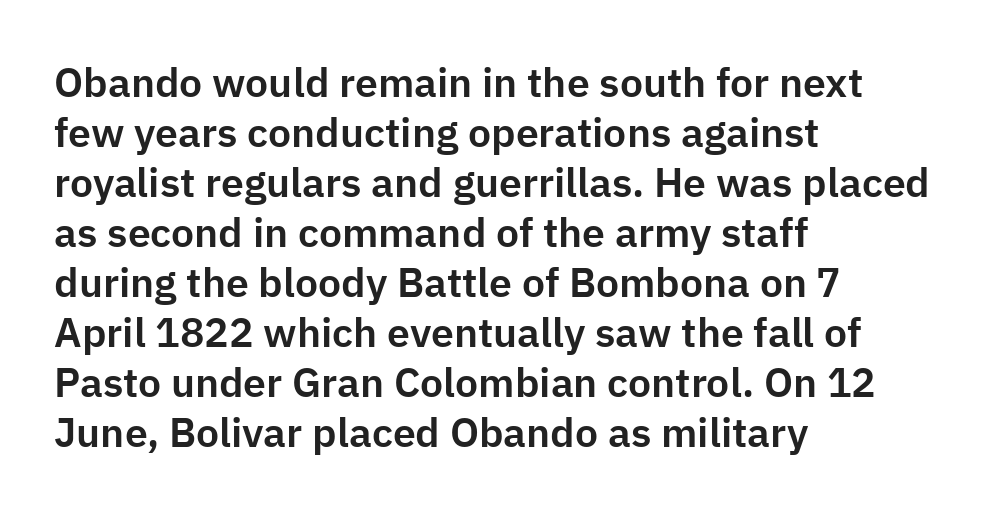
{"serif": "no", "italic": "no", "width": "normal", "stroke_contrast": "low", "x_height": "medium", "monospaced": "no", "underline": "no", "align": "left", "line_spacing_ratio": 1.22, "letter_spacing": "normal", "letter_spacing_em": 0.0, "glyph_px": 41}
